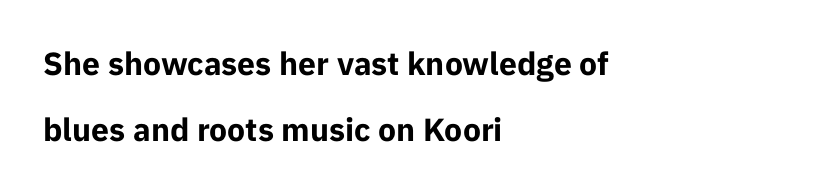
A student would call this left alignment; a typographer would say flush left, rag right. The typography opts for an upright posture over an oblique one. Font category for this specimen: sans-serif. The block of text is sparse from top to bottom, with ample space between rows.
